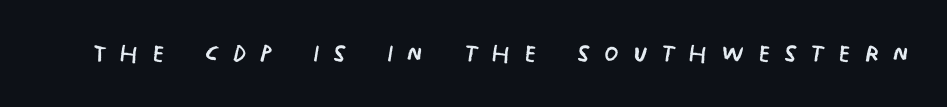
The image shows 33 px regular-weight, condensed sans-serif type; set unusually wide letter spacing (+0.41 em), not underlined; low stroke contrast and a large x-height.
